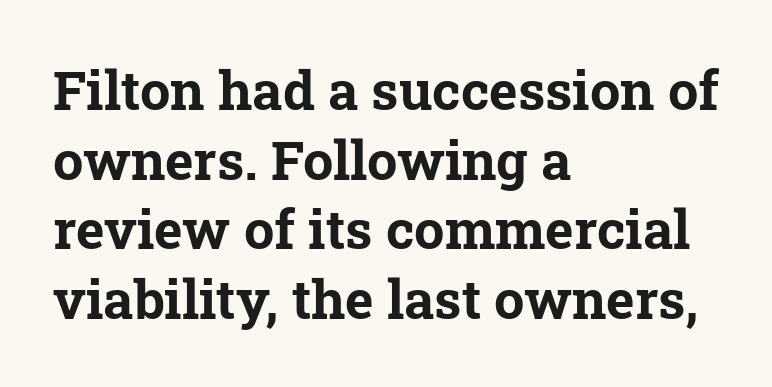
Q: Is the text bold? A: Yes.
Q: Is the typeface a serif or a sans-serif typeface? A: Serif.
Q: Is the text underlined? A: No.
Q: How is the paragraph aligned? A: Left-aligned.
Q: Is the spacing between letters normal or unusually wide? A: Normal.
Q: Is the spacing between lines tight, normal or loose? A: Normal.
Q: Width (condensed, normal, or wide)? A: Normal.
Q: Stroke contrast? A: Low.
Q: x-height? A: Medium.
Q: Monospaced? A: No.
